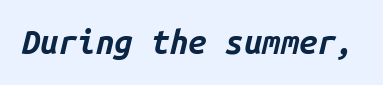
Short note: letters normally spaced. A bare baseline throughout the passage. This sample has the even, mechanical cadence of fixed-width lettering. The letters are bold, with thick, heavy strokes.
